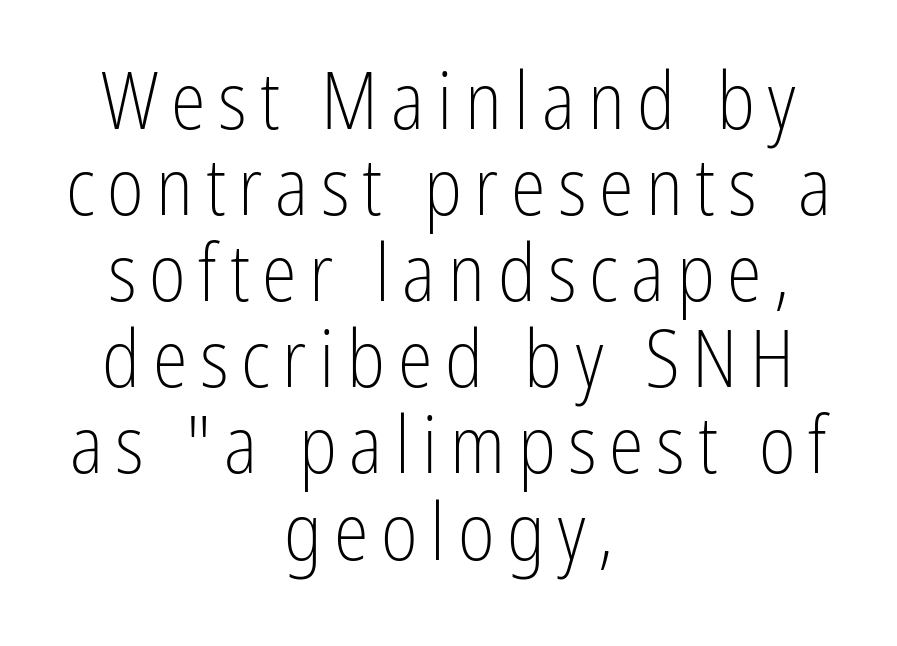
Is there any slant? The stems are plumb. The passage shown stacks its lines with hardly any gap. Letterform terminals end flat and unadorned throughout the passage. Proportional: the letters do not fall into vertical columns.
